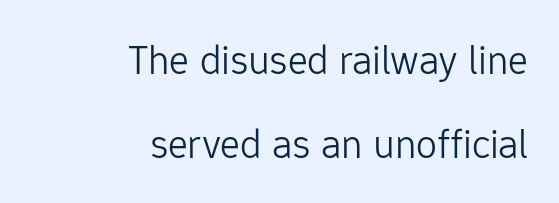
Q: Is the text bold? A: No.
Q: Is the text italic (slanted)? A: No, it is upright.
Q: Is the typeface a serif or a sans-serif typeface? A: Sans-serif.
Q: Is the text underlined? A: No.
Q: How is the paragraph aligned? A: Right-aligned.
Q: Is the spacing between letters normal or unusually wide? A: Normal.
Q: Is the spacing between lines tight, normal or loose? A: Loose.
Q: Width (condensed, normal, or wide)? A: Normal.
Q: Stroke contrast? A: Low.
Q: x-height? A: Medium.
Q: Monospaced? A: No.
